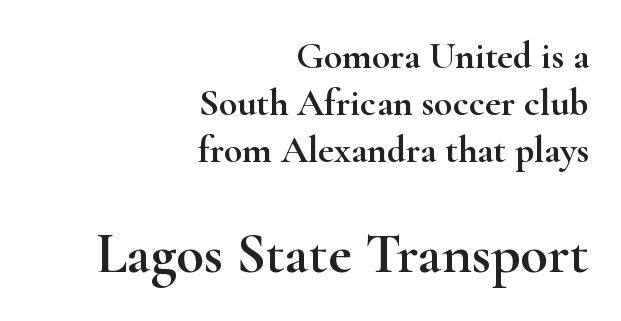
The lettering stays uniformly vertical, giving the passage a roman look. Words appear dense and cohesive because spacing is normal. These lines are composed in type with serifs. Anything drawn beneath the words? Only blank space. The passage shown is typed in a proportional face where columns would drift.
